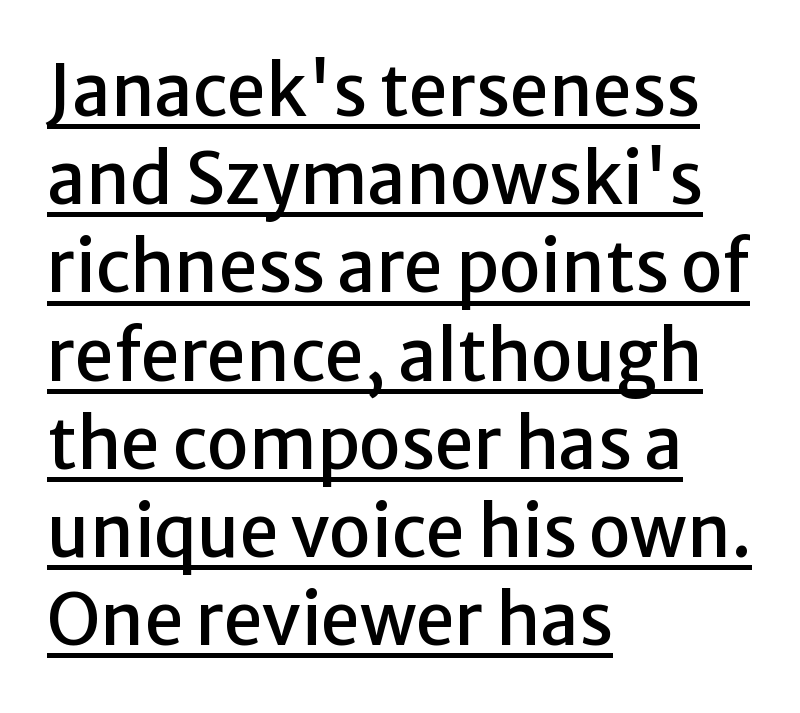
The image shows 70 px sans-serif type, upright; set left-aligned, normal line spacing (1.26x), normal letter spacing, underlined; low stroke contrast and a medium x-height.
